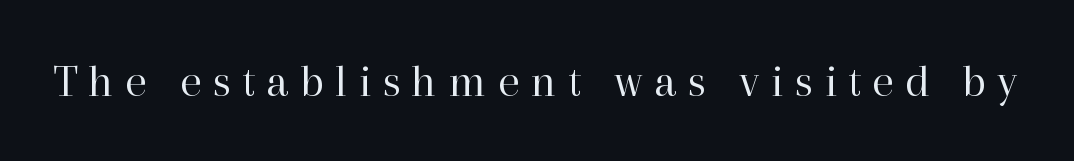
Q: Is the text bold? A: No.
Q: Is the text italic (slanted)? A: No, it is upright.
Q: Is the typeface a serif or a sans-serif typeface? A: Serif.
Q: Is the text underlined? A: No.
Q: Is the spacing between letters normal or unusually wide? A: Unusually wide.
Q: Width (condensed, normal, or wide)? A: Normal.
Q: Stroke contrast? A: High.
Q: x-height? A: Medium.
Q: Monospaced? A: No.
